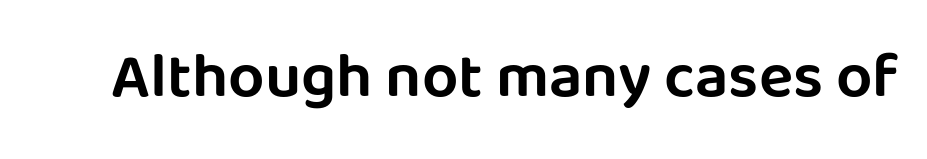
The image shows 64 px sans-serif type, upright; set normal letter spacing, not underlined; low stroke contrast and a large x-height.
